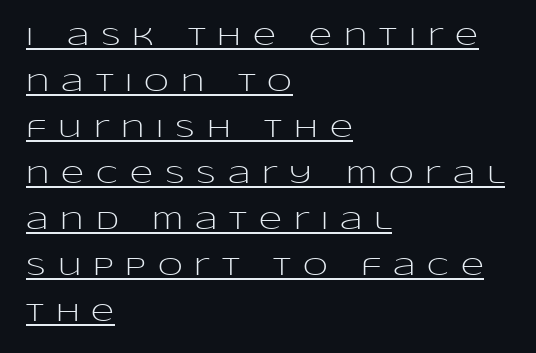
The image shows 25 px text type, upright; set left-aligned, line spacing 1.84x, unusually wide letter spacing (+0.48 em), underlined.
